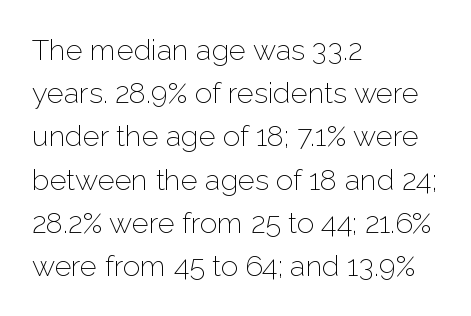
Q: Is the text bold? A: No.
Q: Is the text italic (slanted)? A: No, it is upright.
Q: Is the typeface a serif or a sans-serif typeface? A: Sans-serif.
Q: Is the text underlined? A: No.
Q: How is the paragraph aligned? A: Left-aligned.
Q: Is the spacing between letters normal or unusually wide? A: Normal.
Q: Is the spacing between lines tight, normal or loose? A: Normal.
Q: Width (condensed, normal, or wide)? A: Normal.
Q: Stroke contrast? A: Low.
Q: x-height? A: Medium.
Q: Monospaced? A: No.
